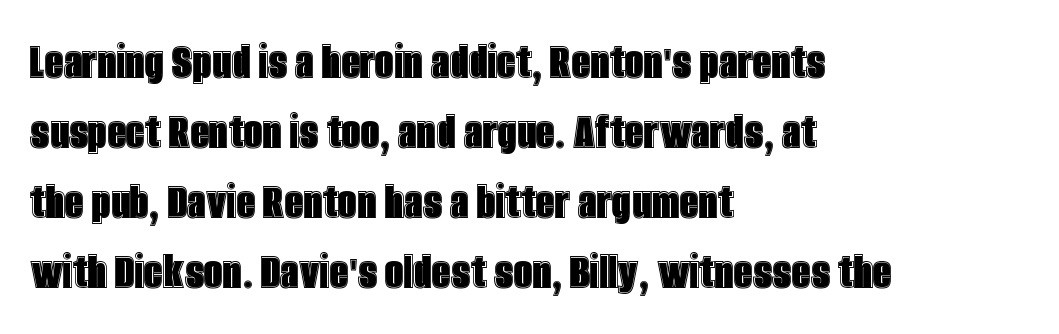
The image shows 53 px condensed type, upright; set left-aligned, normal line spacing (1.32x), normal letter spacing, not underlined; a large x-height.
